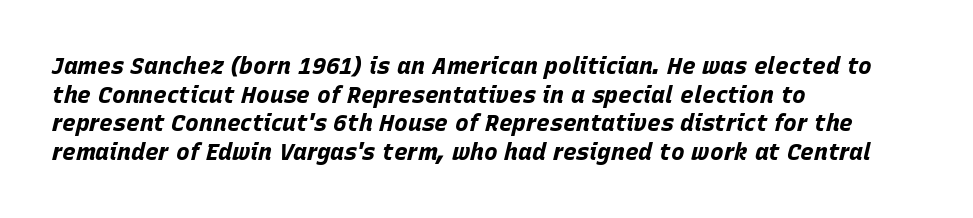
The image shows 23 px bold type, italic (leaning right); set left-aligned, line spacing 1.24x, normal letter spacing, not underlined.
